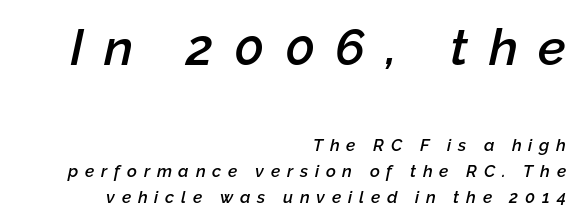
The image shows 51 px semibold type, italic (leaning right); set right-aligned, normal line spacing (1.52x), unusually wide letter spacing (+0.4 em), not underlined; the first (top) block is 3.0x larger; low stroke contrast and a medium x-height.
